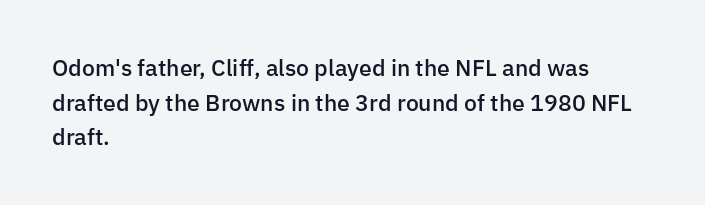
Q: Is the text bold? A: Semi-bold.
Q: Is the text italic (slanted)? A: No, it is upright.
Q: Is the text underlined? A: No.
Q: How is the paragraph aligned? A: Left-aligned.
Q: Is the spacing between letters normal or unusually wide? A: Normal.
Q: Is the spacing between lines tight, normal or loose? A: Normal.
